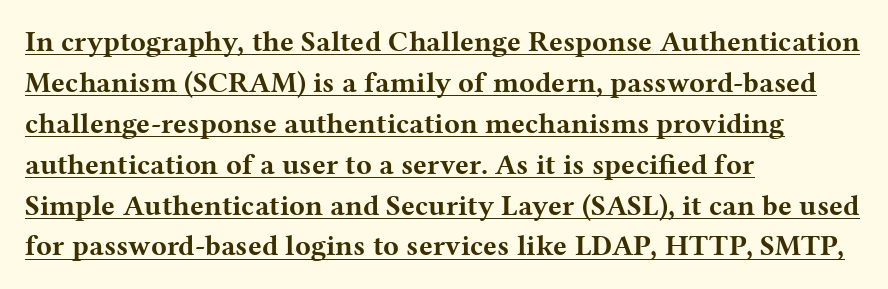
Looks like regular typesetting: each glyph gets only the width it needs. These words are printed bold, with thick strokes throughout. Style check: upright. The setting favours the left margin, as ordinary paragraphs usually do. The face used here is rendered with its standard letterfit. This is underlined copy, the kind a proofreader might mark for attention.
